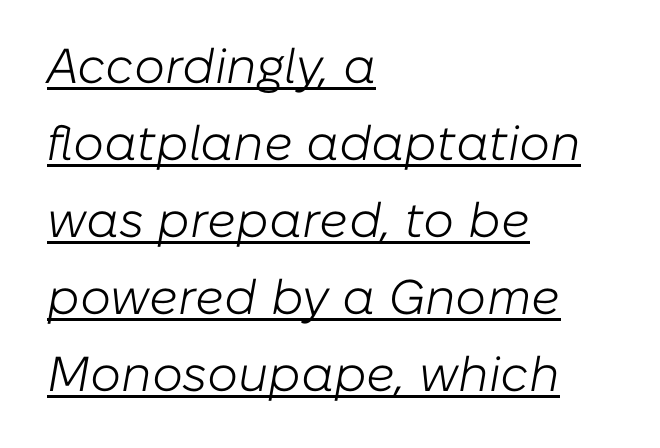
Q: Is the text bold? A: No.
Q: Is the text italic (slanted)? A: Yes, it leans right by about 10 degrees.
Q: Is the text underlined? A: Yes.
Q: How is the paragraph aligned? A: Left-aligned.
Q: Is the spacing between letters normal or unusually wide? A: Normal.
Q: Is the spacing between lines tight, normal or loose? A: Normal.
Q: Width (condensed, normal, or wide)? A: Normal.
Q: Stroke contrast? A: Low.
Q: x-height? A: Medium.
Q: Monospaced? A: No.
